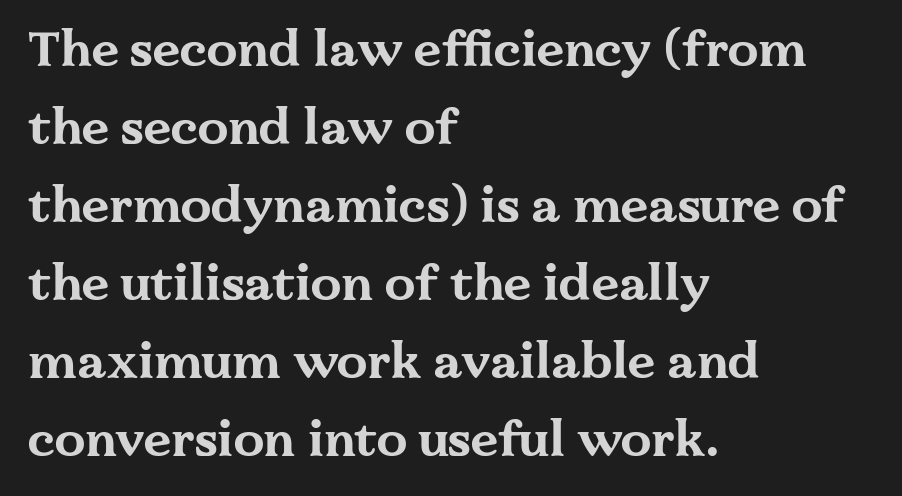
{"serif": "yes", "italic": "no", "bold": "yes", "weight": "bold", "width": "wide", "stroke_contrast": "medium", "x_height": "medium", "monospaced": "no", "underline": "no", "align": "left", "line_spacing": "normal", "line_spacing_ratio": 1.59, "letter_spacing": "normal", "letter_spacing_em": 0.0, "glyph_px": 49}
